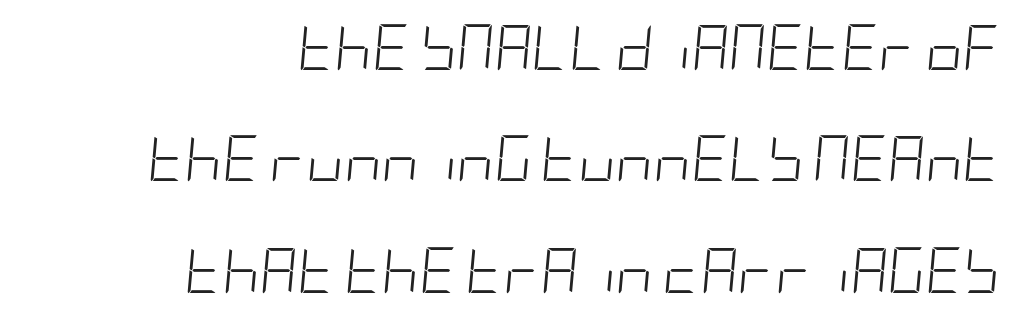
Q: Is the text bold? A: No.
Q: Is the text italic (slanted)? A: Yes, it leans right by about 5 degrees.
Q: Is the text underlined? A: No.
Q: How is the paragraph aligned? A: Right-aligned.
Q: Is the spacing between letters normal or unusually wide? A: Normal.
Q: Is the spacing between lines tight, normal or loose? A: Loose.
Q: Width (condensed, normal, or wide)? A: Condensed.
Q: Stroke contrast? A: Low.
Q: x-height? A: Large.
